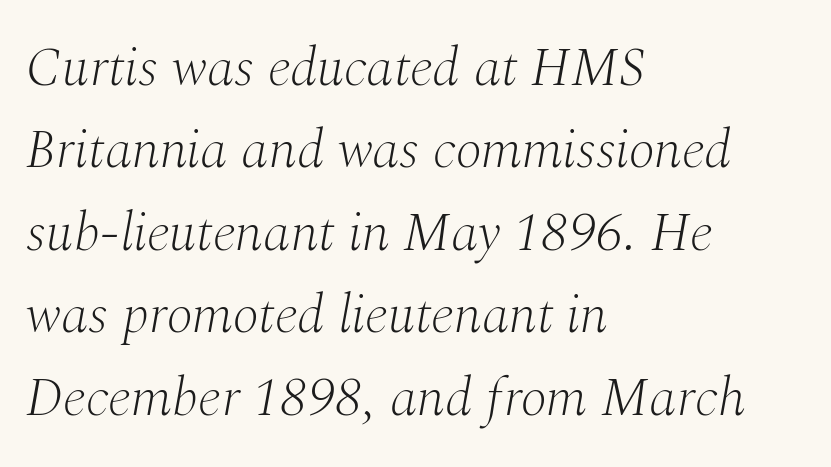
{"serif": "yes", "italic": "yes", "lean": "right", "slant_degrees": 10, "bold": "no", "weight": "light", "width": "normal", "stroke_contrast": "medium", "x_height": "medium", "monospaced": "no", "underline": "no", "align": "left", "line_spacing": "normal", "line_spacing_ratio": 1.5, "letter_spacing": "normal", "letter_spacing_em": 0.0, "glyph_px": 55}
